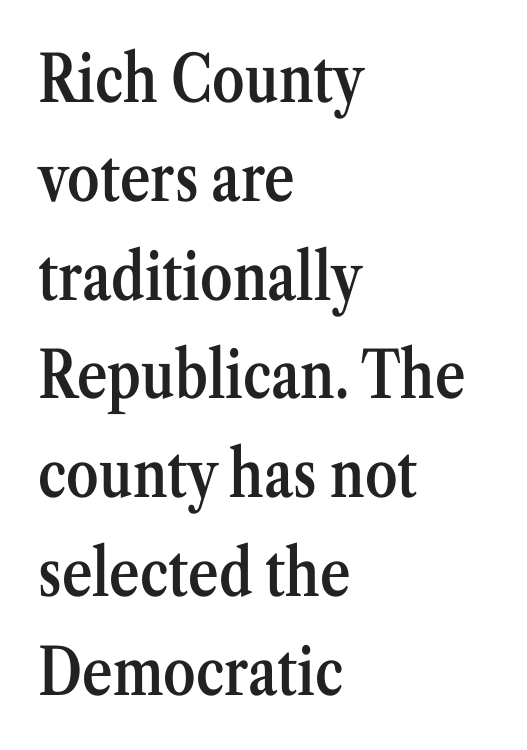
The image shows 65 px semibold, condensed serif type, upright; set left-aligned, normal line spacing (1.52x), normal letter spacing, not underlined; medium stroke contrast and a medium x-height.
